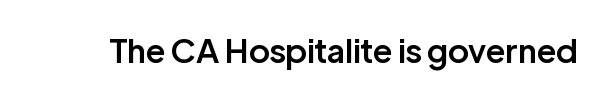
The image shows 33 px semibold sans-serif type, upright; set normal letter spacing, not underlined; low stroke contrast and a medium x-height.
